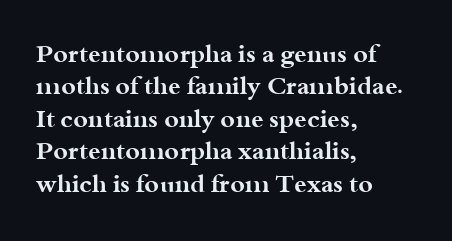
The image shows 25 px bold type, upright; set left-aligned, normal line spacing (1.3x), normal letter spacing, not underlined.
